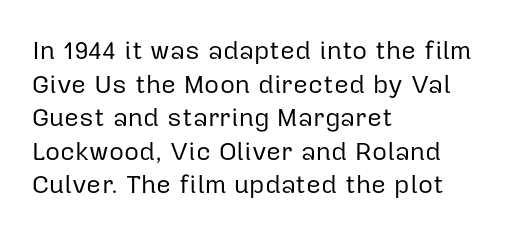
Interline gaps are of average width in this sample. In terms of posture, this sample is upright. Teacher's note: observe the even left margin — that is flush-left alignment. The cut favours lightness, reaching ordinary text weight at its darkest.
